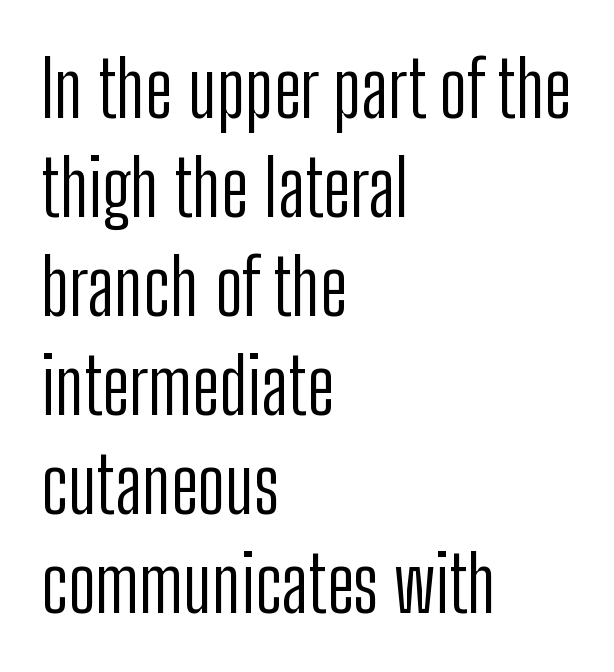
Regular leading. You could not count columns in this text — the font is proportionally spaced. Short and long lines alike share a common starting point at left. This is the regular roman posture of the typeface. Glance below the letters and you will spot only blank space. Regarding serifs, this sample does without them.
